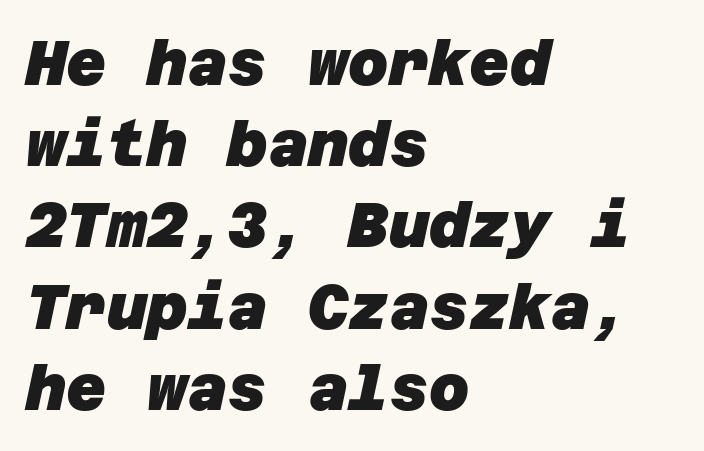
{"serif": "no", "bold": "yes", "weight": "heavy", "width": "normal", "stroke_contrast": "low", "x_height": "large", "underline": "no", "align": "left", "line_spacing": "normal", "line_spacing_ratio": 1.31, "letter_spacing": "normal", "letter_spacing_em": 0.0, "glyph_px": 62}
